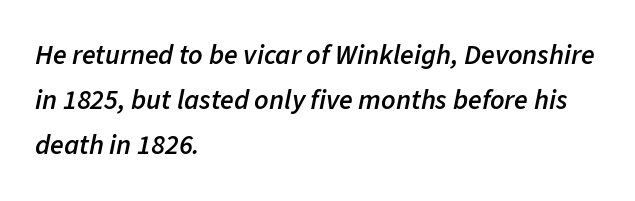
Q: Is the text bold? A: Semi-bold.
Q: Is the text italic (slanted)? A: Yes, it leans right by about 11 degrees.
Q: Is the text underlined? A: No.
Q: How is the paragraph aligned? A: Left-aligned.
Q: Is the spacing between letters normal or unusually wide? A: Normal.
Q: Is the spacing between lines tight, normal or loose? A: Normal.
Q: Width (condensed, normal, or wide)? A: Normal.
Q: Stroke contrast? A: Low.
Q: x-height? A: Medium.
Q: Monospaced? A: No.
